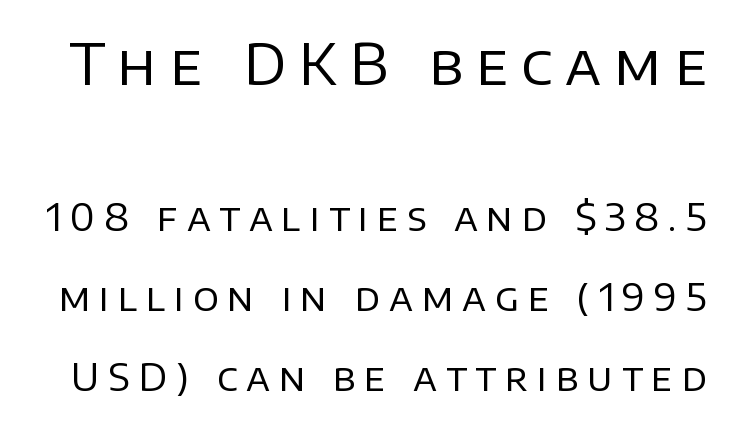
The image shows 57 px regular-weight sans-serif type, upright; set loose line spacing (2.1x), unusually wide letter spacing (+0.23 em), not underlined; the first (top) block is 1.5x larger; low stroke contrast and a large x-height.
